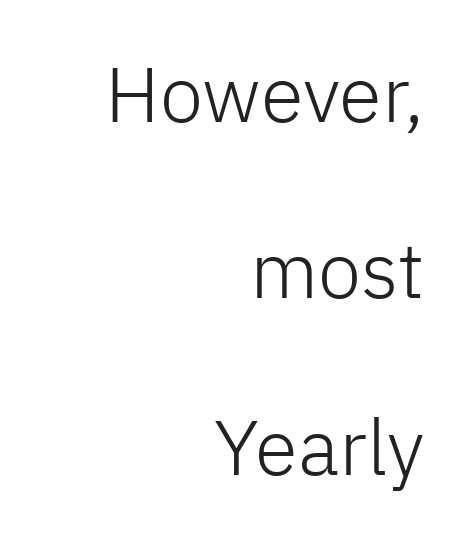
A roman cut, with each character standing at attention. No feet cap the strokes, marking this as sans-serif type. The string is rendered with underlining switched off. The passage is arranged like a letterhead date or caption credit — flush right. A quiet, ordinary-to-light weight characterises the typeface. Is there much room between lines? Yes — plenty of vertical air separates them.
